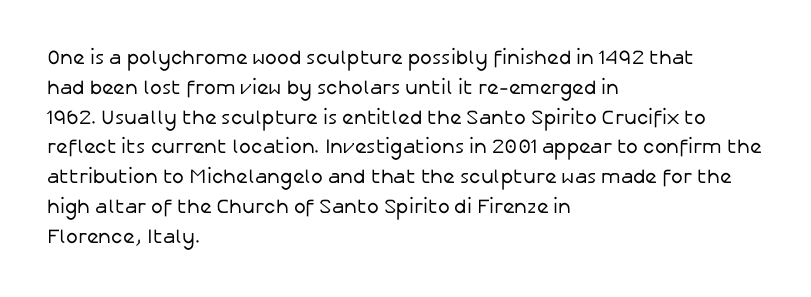
Rule under the text: the space is simply empty. Upright lettering throughout. This rendering leaves character spacing at its baseline value. If you drew a ruler down the left edge, every line would touch it. Is there much room between lines? A standard amount, neither cramped nor airy. This reads as an unemphasized weight, regular at the heaviest.
